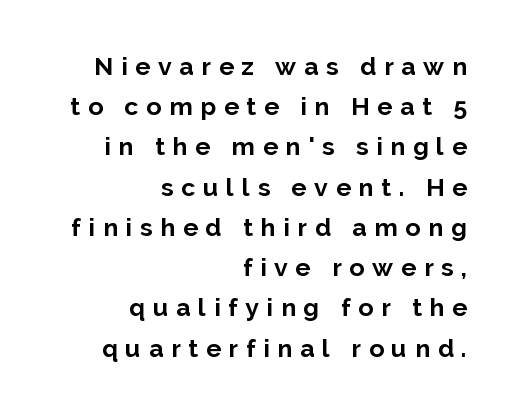
The image shows 25 px bold type, upright; set right-aligned, normal line spacing (1.61x), unusually wide letter spacing (+0.31 em), not underlined.
